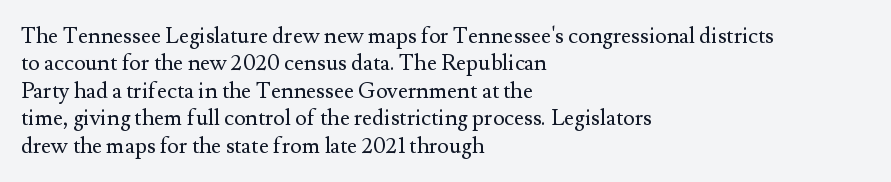
Counters stay open thanks to moderate or lighter strokes. All the whitespace from short lines collects on the right. Normally led — the rows are evenly, conventionally spaced. The glyphs are unaccompanied by any horizontal stroke below them.
